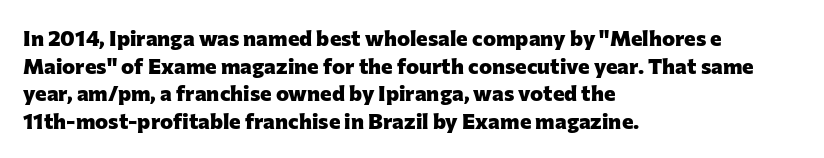
The image shows 22 px bold type, upright; set left-aligned, normal line spacing (1.26x), normal letter spacing, not underlined.
